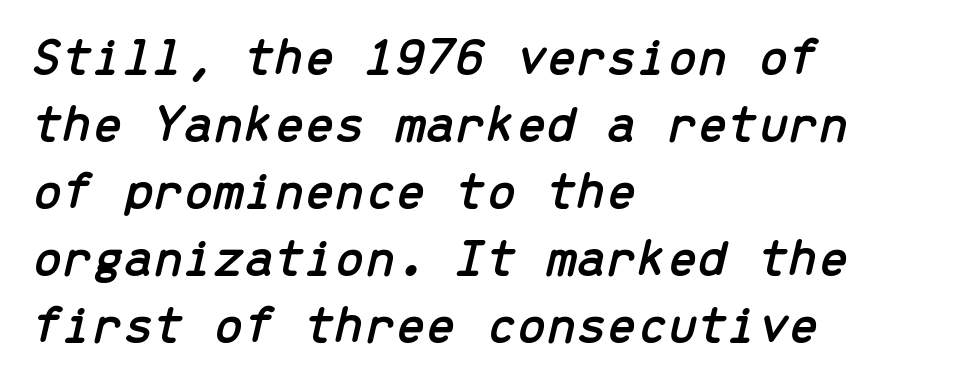
Is the type slanted? Yes — the strokes lean at a clear angle. Does the copy run flush right? No — it runs flush left. Note the uniform advance width — an 'i' takes as much space as an 'm'. The baseline area is clear. You could call the tracking neutral — neither tight nor loose.
